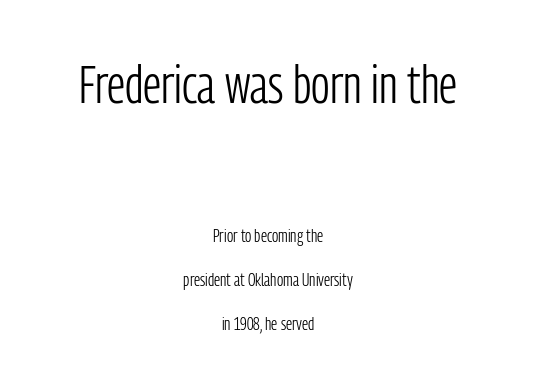
Ordinary non-slanted type is in use. Spacing between characters is what you'd get straight out of the box. Centered paragraph, ragged on both sides. Is this a fixed-width face? No — the glyphs have proportional, varying widths. No word sits above an underline.
